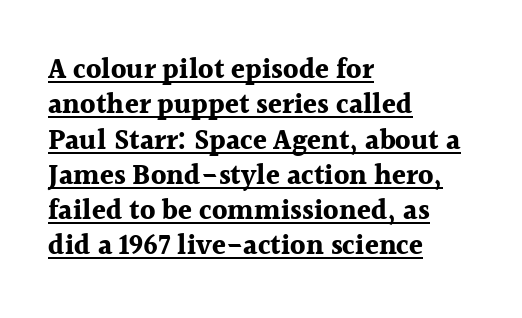
The image shows 28 px bold serif type, upright; set left-aligned, normal line spacing (1.26x), normal letter spacing, underlined; a medium x-height.
